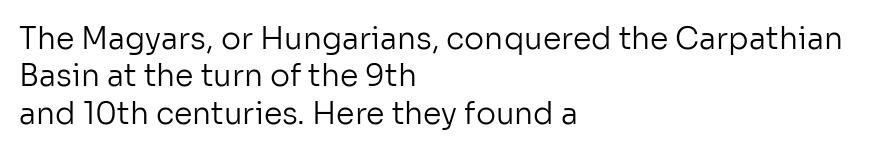
{"serif": "no", "italic": "no", "bold": "no", "weight": "regular", "width": "normal", "stroke_contrast": "low", "x_height": "medium", "monospaced": "no", "underline": "no", "align": "left", "line_spacing": "normal", "line_spacing_ratio": 1.25, "letter_spacing": "normal", "letter_spacing_em": 0.0, "glyph_px": 30}
